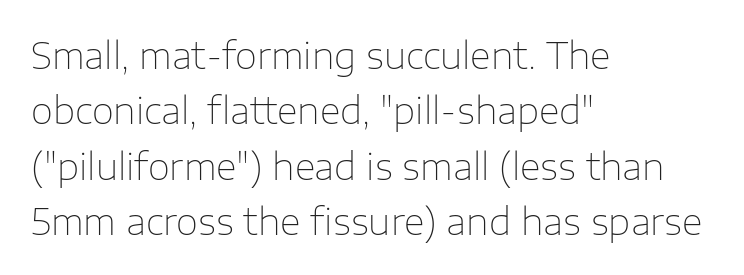
Q: Is the text bold? A: No.
Q: Is the text italic (slanted)? A: No, it is upright.
Q: Is the typeface a serif or a sans-serif typeface? A: Sans-serif.
Q: Is the text underlined? A: No.
Q: How is the paragraph aligned? A: Left-aligned.
Q: Is the spacing between letters normal or unusually wide? A: Normal.
Q: Is the spacing between lines tight, normal or loose? A: Normal.
Q: Width (condensed, normal, or wide)? A: Normal.
Q: Stroke contrast? A: Low.
Q: x-height? A: Medium.
Q: Monospaced? A: No.
